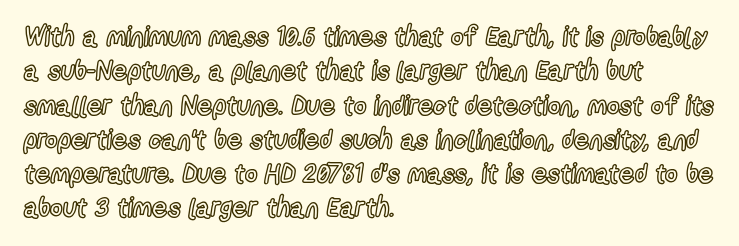
Lines of text with bare space underneath. The passage shown stacks its lines at a standard gap. Casual observation: everything's shoved over to the left.
